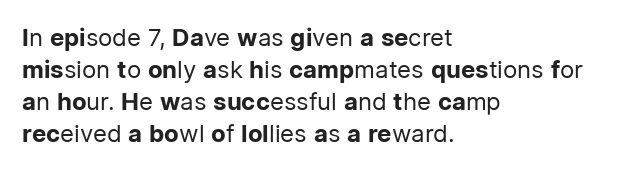
{"italic": "no", "bold": "no", "underline": "no", "align": "left", "line_spacing": "normal", "line_spacing_ratio": 1.34, "letter_spacing": "normal", "letter_spacing_em": 0.0, "glyph_px": 24}
